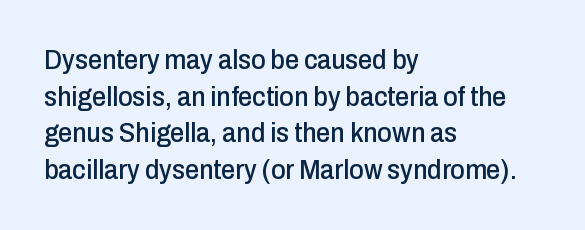
Q: Is the text italic (slanted)? A: No, it is upright.
Q: Is the typeface a serif or a sans-serif typeface? A: Sans-serif.
Q: Is the text underlined? A: No.
Q: How is the paragraph aligned? A: Left-aligned.
Q: Is the spacing between letters normal or unusually wide? A: Normal.
Q: Is the spacing between lines tight, normal or loose? A: Normal.
Q: Width (condensed, normal, or wide)? A: Condensed.
Q: Stroke contrast? A: Low.
Q: x-height? A: Medium.
Q: Monospaced? A: No.
